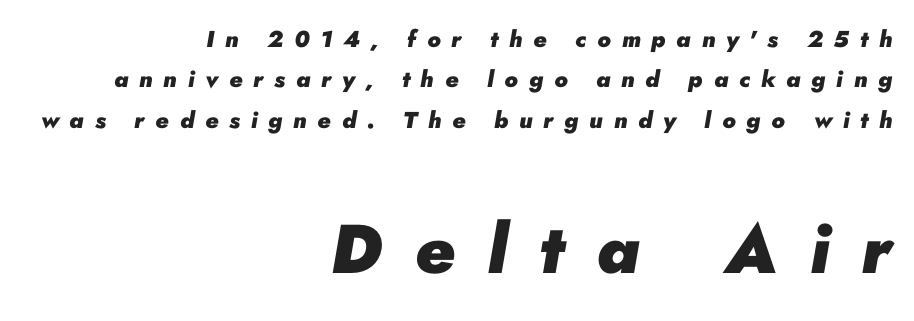
The image shows 69 px heavy type, italic (leaning right); set right-aligned, line spacing 1.76x, unusually wide letter spacing (+0.47 em), not underlined; the second (bottom) block is 3.0x larger; low stroke contrast and a small x-height.
